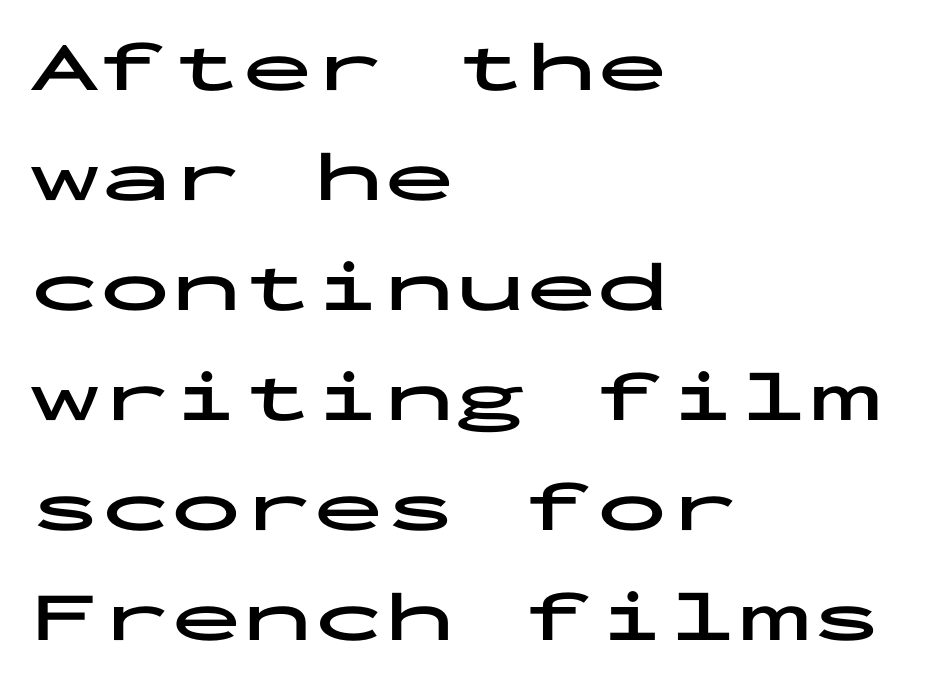
{"serif": "no", "italic": "no", "bold": "yes", "weight": "bold", "width": "wide", "stroke_contrast": "low", "x_height": "medium", "monospaced": "yes", "underline": "no", "align": "left", "line_spacing": "normal", "line_spacing_ratio": 1.55, "letter_spacing": "normal", "letter_spacing_em": 0.0, "glyph_px": 71}
